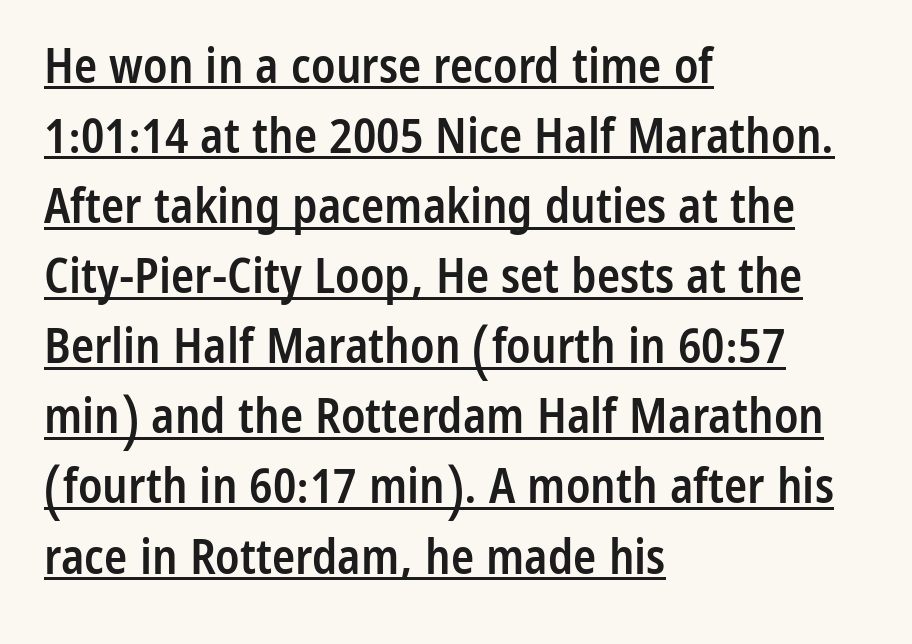
The image shows 48 px semibold, condensed sans-serif type, upright; set left-aligned, normal line spacing (1.46x), normal letter spacing, underlined; low stroke contrast and a medium x-height.
